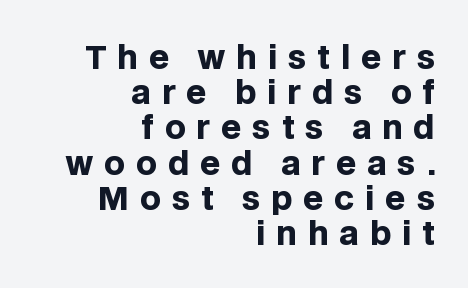
Q: Is the text bold? A: Yes.
Q: Is the text italic (slanted)? A: No, it is upright.
Q: Is the typeface a serif or a sans-serif typeface? A: Sans-serif.
Q: Is the text underlined? A: No.
Q: How is the paragraph aligned? A: Right-aligned.
Q: Is the spacing between letters normal or unusually wide? A: Unusually wide.
Q: Is the spacing between lines tight, normal or loose? A: Tight.
Q: Width (condensed, normal, or wide)? A: Normal.
Q: Stroke contrast? A: Low.
Q: x-height? A: Large.
Q: Monospaced? A: No.
